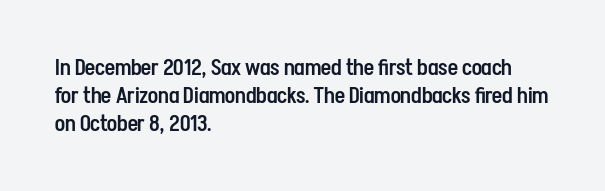
{"italic": "no", "bold": "semi", "underline": "no", "align": "left", "line_spacing": "normal", "line_spacing_ratio": 1.27, "letter_spacing": "normal", "letter_spacing_em": 0.0, "glyph_px": 22}
